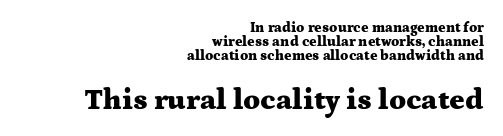
{"serif": "yes", "italic": "no", "bold": "yes", "weight": "heavy", "width": "wide", "stroke_contrast": "medium", "x_height": "medium", "monospaced": "no", "underline": "no", "align": "right", "line_spacing": "tight", "line_spacing_ratio": 0.99, "letter_spacing": "normal", "letter_spacing_em": 0.0, "larger_block": "second", "size_ratio": 2.07, "glyph_px": 29}
